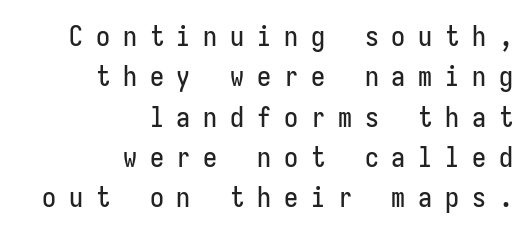
The image shows 28 px condensed sans-serif type, upright; set right-aligned, normal line spacing (1.44x), unusually wide letter spacing (+0.46 em), not underlined; low stroke contrast and a medium x-height.
